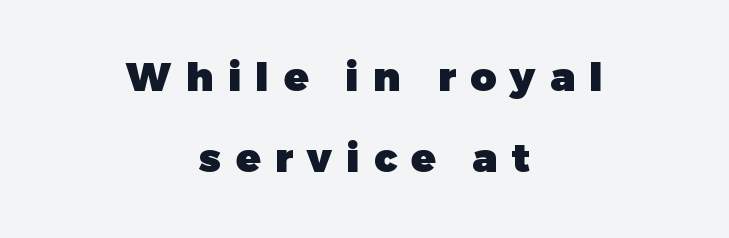
Notice how thick the strokes are: this is what a full bold looks like. Here the designer chose a conventional face with non-uniform glyph widths. Glyph-to-glyph distance is far greater than everyday printed text. The gap between lines stays unmarked.
